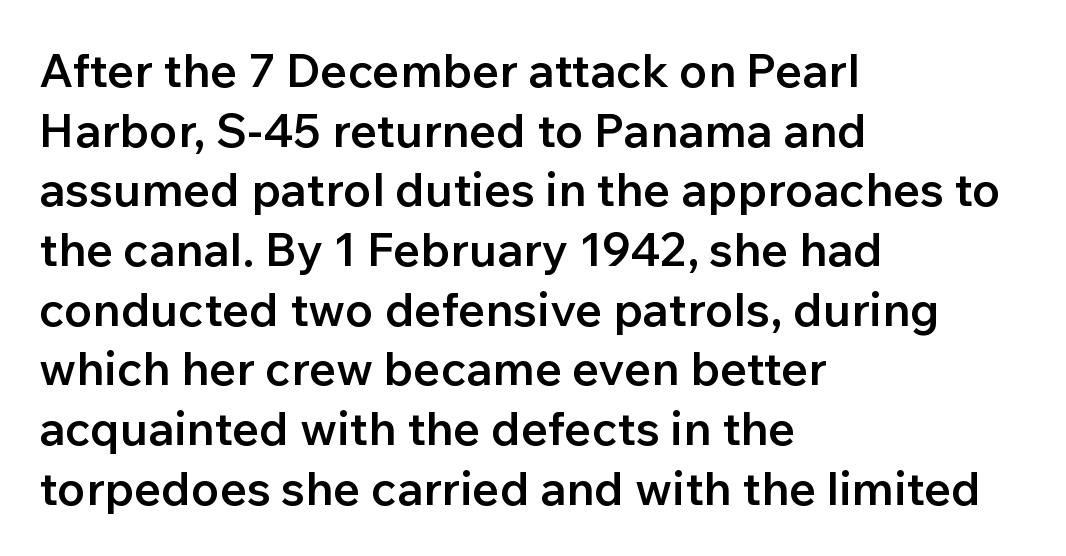
{"serif": "no", "italic": "no", "bold": "semi", "weight": "semibold", "width": "normal", "stroke_contrast": "low", "x_height": "medium", "monospaced": "no", "underline": "no", "align": "left", "line_spacing": "normal", "line_spacing_ratio": 1.27, "letter_spacing": "normal", "letter_spacing_em": 0.0, "glyph_px": 47}
